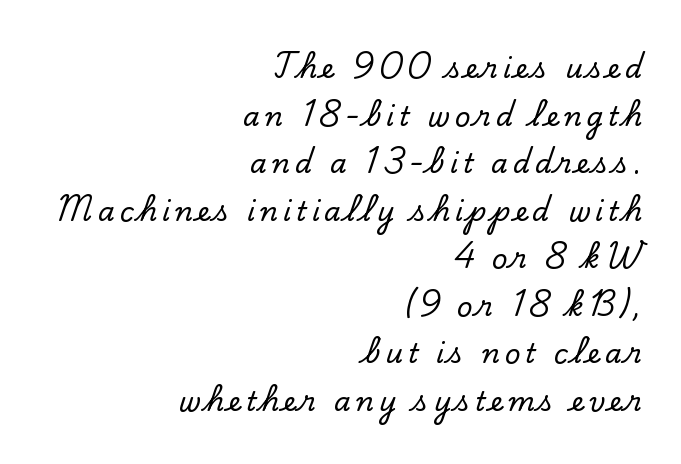
Q: Is the text italic (slanted)? A: Yes.
Q: Is the text underlined? A: No.
Q: How is the paragraph aligned? A: Right-aligned.
